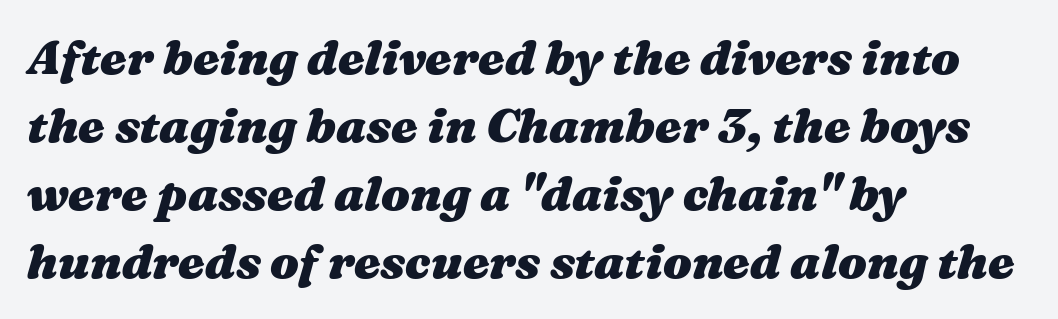
Q: Is the text bold? A: Yes.
Q: Is the text italic (slanted)? A: Yes, it leans right by about 16 degrees.
Q: Is the text underlined? A: No.
Q: How is the paragraph aligned? A: Left-aligned.
Q: Is the spacing between letters normal or unusually wide? A: Normal.
Q: Is the spacing between lines tight, normal or loose? A: Normal.
Q: Width (condensed, normal, or wide)? A: Wide.
Q: Stroke contrast? A: Medium.
Q: x-height? A: Medium.
Q: Monospaced? A: No.
